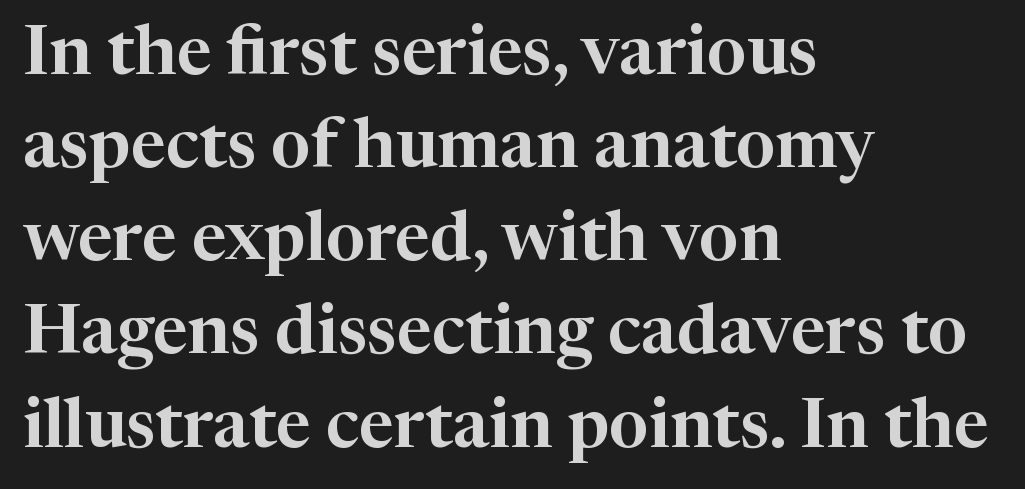
The lines are quadded left. A typesetter would mark this as roman, not italic. Is this a fixed-width face? No — the glyphs have proportional, varying widths. Only glyphs here, with clear space below each row. The line-height multiplier appears to be the usual default.
